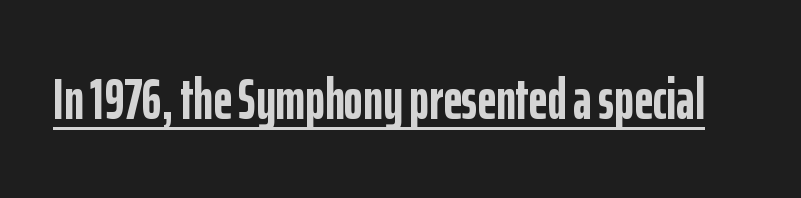
{"serif": "no", "italic": "no", "bold": "yes", "weight": "semibold", "width": "condensed", "stroke_contrast": "low", "x_height": "medium", "monospaced": "no", "underline": "yes", "letter_spacing": "normal", "letter_spacing_em": 0.0, "glyph_px": 58}
